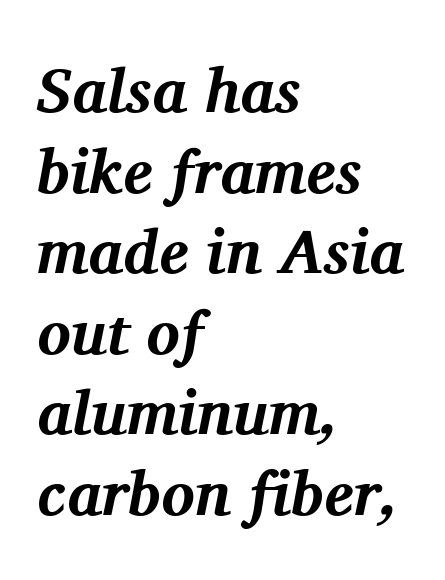
The image shows 62 px bold serif type, italic (leaning right); set left-aligned, normal line spacing (1.3x), normal letter spacing, not underlined; medium stroke contrast and a medium x-height.
